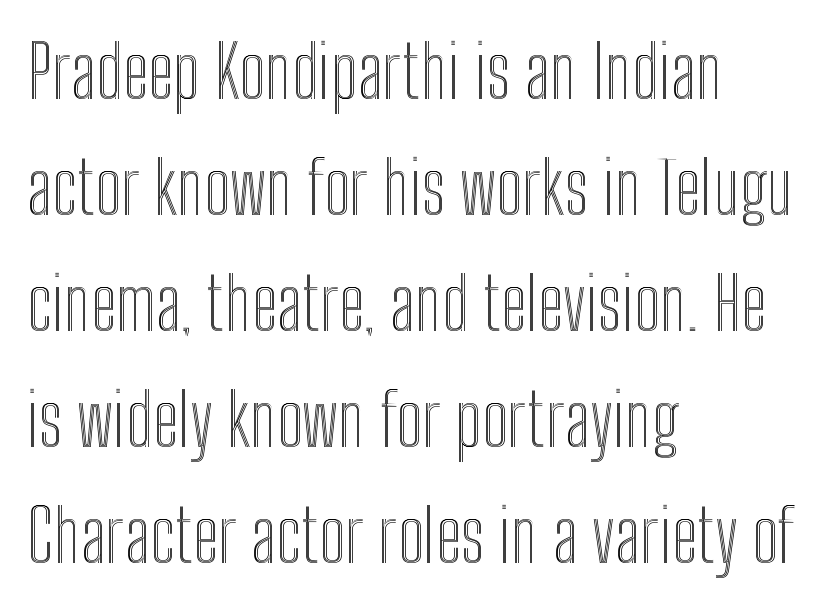
Q: Is the text italic (slanted)? A: No, it is upright.
Q: Is the text underlined? A: No.
Q: How is the paragraph aligned? A: Left-aligned.
Q: Is the spacing between letters normal or unusually wide? A: Normal.
Q: Is the spacing between lines tight, normal or loose? A: Normal.
Q: Width (condensed, normal, or wide)? A: Condensed.
Q: x-height? A: Medium.
Q: Monospaced? A: No.
